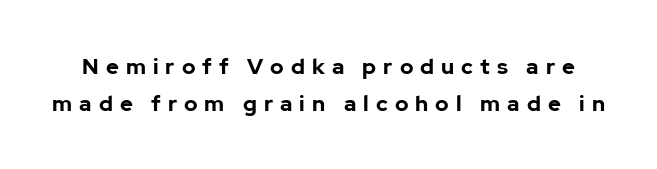
Italic: no, the glyphs are upright roman. Heavy-handed strokes throughout: this text is bold. Anything drawn beneath the words? Only blank space. Observe the wide spacing: letters keep a clear distance from each other.
